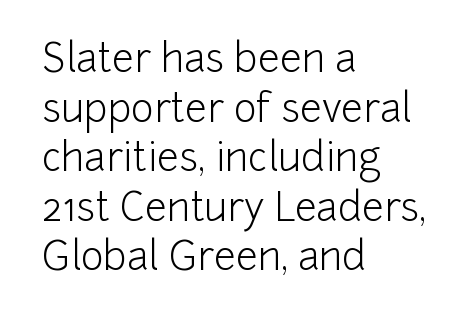
Q: Is the text bold? A: No.
Q: Is the text italic (slanted)? A: No, it is upright.
Q: Is the typeface a serif or a sans-serif typeface? A: Sans-serif.
Q: Is the text underlined? A: No.
Q: How is the paragraph aligned? A: Left-aligned.
Q: Is the spacing between letters normal or unusually wide? A: Normal.
Q: Is the spacing between lines tight, normal or loose? A: Normal.
Q: Width (condensed, normal, or wide)? A: Normal.
Q: Stroke contrast? A: Low.
Q: x-height? A: Medium.
Q: Monospaced? A: No.
